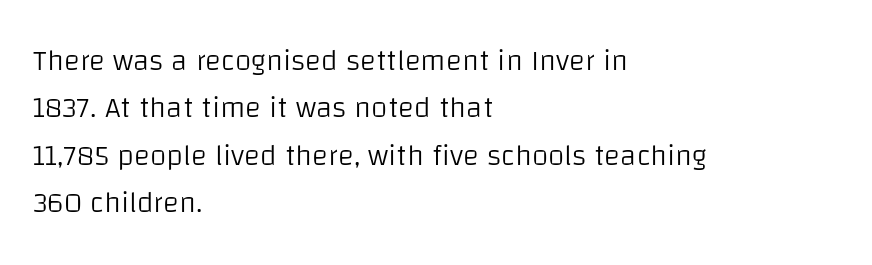
The passage shown is typed in a proportional face where columns would drift. No heavy texture on the line: the type isn't bold. Every row of glyphs begins at an identical x-position on the left. Is there any slant? The stems are plumb.
